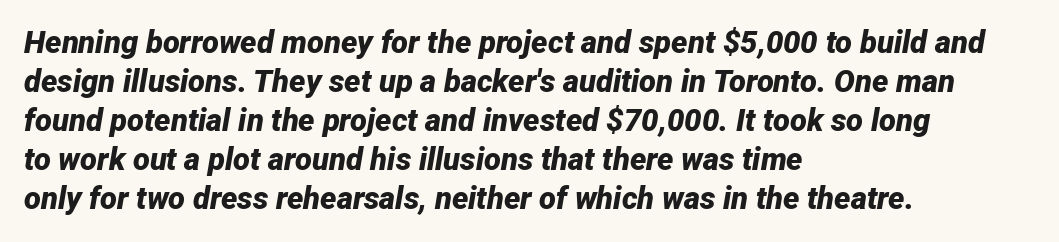
Q: Is the text bold? A: Yes.
Q: Is the text italic (slanted)? A: Yes, it leans right by about 12 degrees.
Q: Is the text underlined? A: No.
Q: How is the paragraph aligned? A: Left-aligned.
Q: Is the spacing between letters normal or unusually wide? A: Normal.
Q: Is the spacing between lines tight, normal or loose? A: Normal.
Q: Width (condensed, normal, or wide)? A: Normal.
Q: Stroke contrast? A: Low.
Q: x-height? A: Medium.
Q: Monospaced? A: No.
